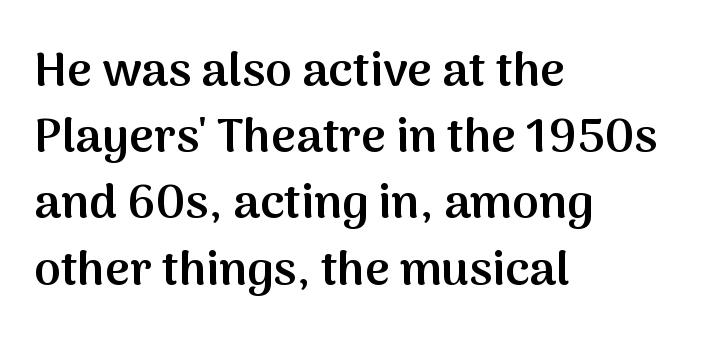
Q: Is the text bold? A: Semi-bold.
Q: Is the text italic (slanted)? A: No, it is upright.
Q: Is the typeface a serif or a sans-serif typeface? A: Sans-serif.
Q: Is the text underlined? A: No.
Q: How is the paragraph aligned? A: Left-aligned.
Q: Is the spacing between letters normal or unusually wide? A: Normal.
Q: Is the spacing between lines tight, normal or loose? A: Normal.
Q: Width (condensed, normal, or wide)? A: Normal.
Q: Stroke contrast? A: Medium.
Q: x-height? A: Medium.
Q: Monospaced? A: No.
